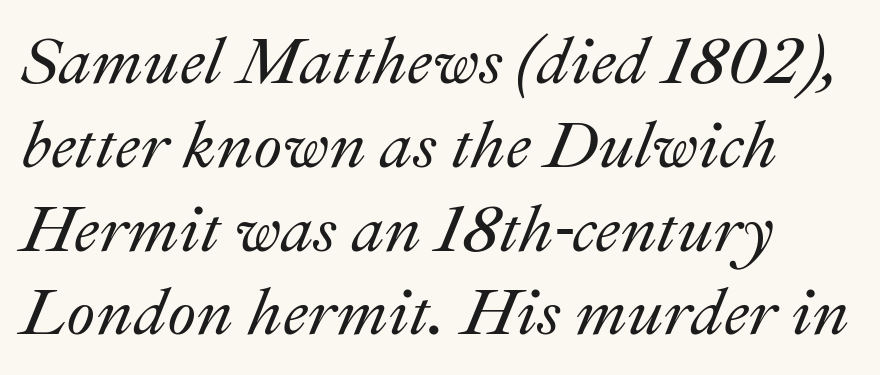
Here the glyphs are tracked normally, forming tight word shapes. The space beneath each line is pristine and unruled. Is this a fixed-width face? No — the glyphs have proportional, varying widths. Leading matches the norm, producing a regular column. The face used here has a pronounced slope to its letters.
